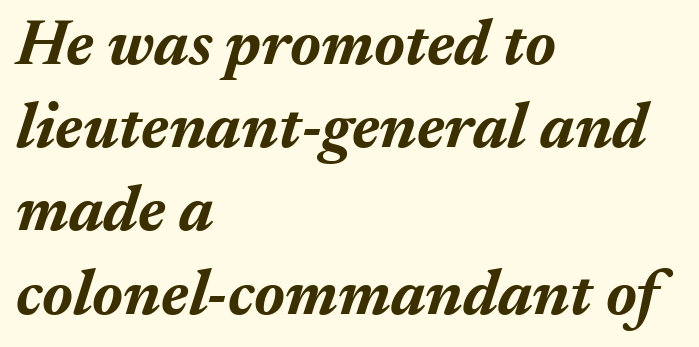
The image shows 64 px bold type, italic (leaning right); set left-aligned, normal line spacing (1.3x), normal letter spacing, not underlined; medium stroke contrast and a medium x-height.
